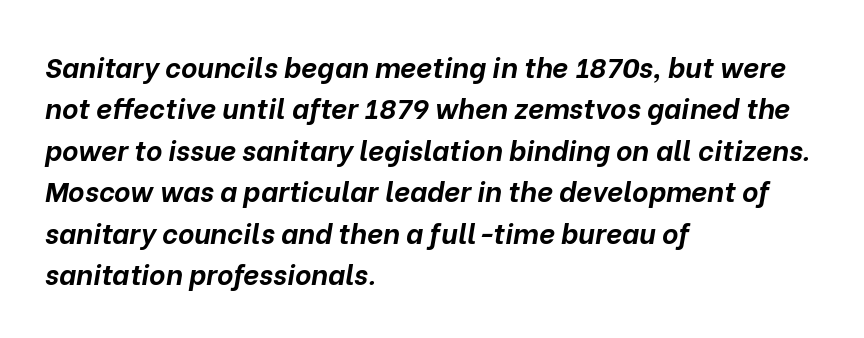
Q: Is the text bold? A: Yes.
Q: Is the text italic (slanted)? A: Yes, it leans right by about 10 degrees.
Q: Is the text underlined? A: No.
Q: How is the paragraph aligned? A: Left-aligned.
Q: Is the spacing between letters normal or unusually wide? A: Normal.
Q: Is the spacing between lines tight, normal or loose? A: Normal.
Q: Width (condensed, normal, or wide)? A: Normal.
Q: Stroke contrast? A: Low.
Q: x-height? A: Medium.
Q: Monospaced? A: No.
